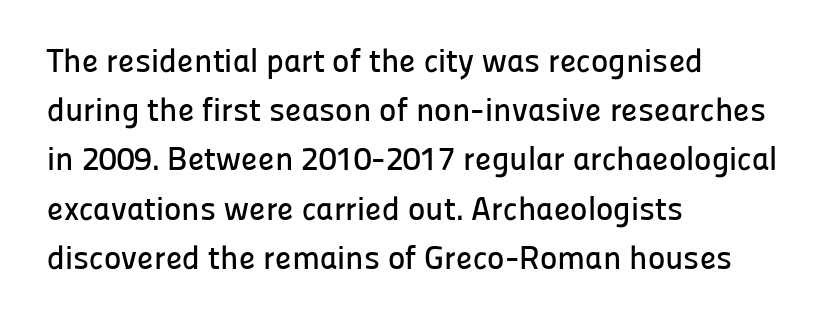
Q: Is the text italic (slanted)? A: No, it is upright.
Q: Is the typeface a serif or a sans-serif typeface? A: Sans-serif.
Q: Is the text underlined? A: No.
Q: How is the paragraph aligned? A: Left-aligned.
Q: Is the spacing between letters normal or unusually wide? A: Normal.
Q: Is the spacing between lines tight, normal or loose? A: Normal.
Q: Width (condensed, normal, or wide)? A: Normal.
Q: Stroke contrast? A: Low.
Q: x-height? A: Medium.
Q: Monospaced? A: No.
